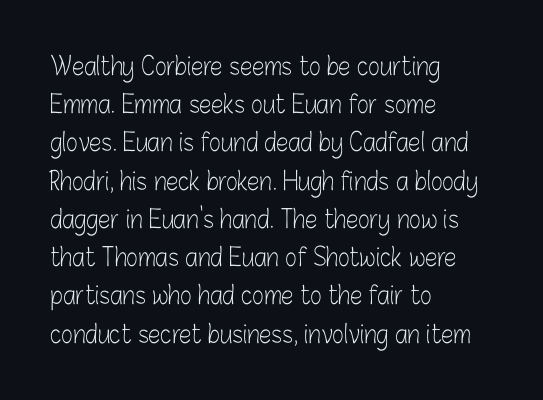
The glyphs are unaccompanied by any horizontal stroke below them. Posture: vertical. These lines keep a tight, regular rhythm from letter to letter. Interline gaps are of average width in this sample. The paragraph shown leans on its left margin.
